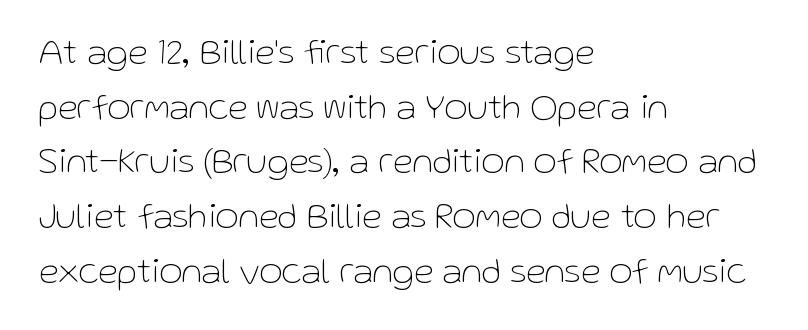
The image shows 36 px thin sans-serif type, upright; set left-aligned, normal line spacing (1.52x), normal letter spacing, not underlined; low stroke contrast and a medium x-height.
